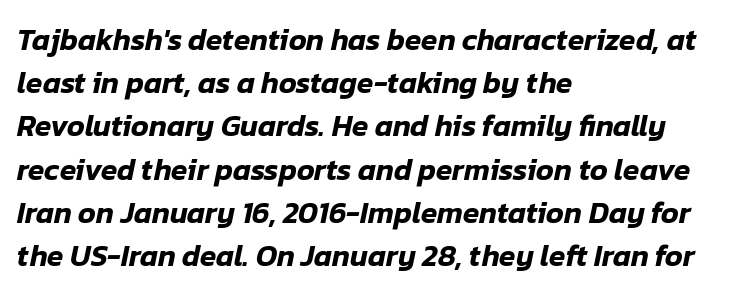
{"italic": "yes", "lean": "right", "slant_degrees": 12, "width": "normal", "stroke_contrast": "low", "x_height": "medium", "monospaced": "no", "underline": "no", "align": "left", "line_spacing": "normal", "line_spacing_ratio": 1.44, "letter_spacing": "normal", "letter_spacing_em": 0.0, "glyph_px": 30}
